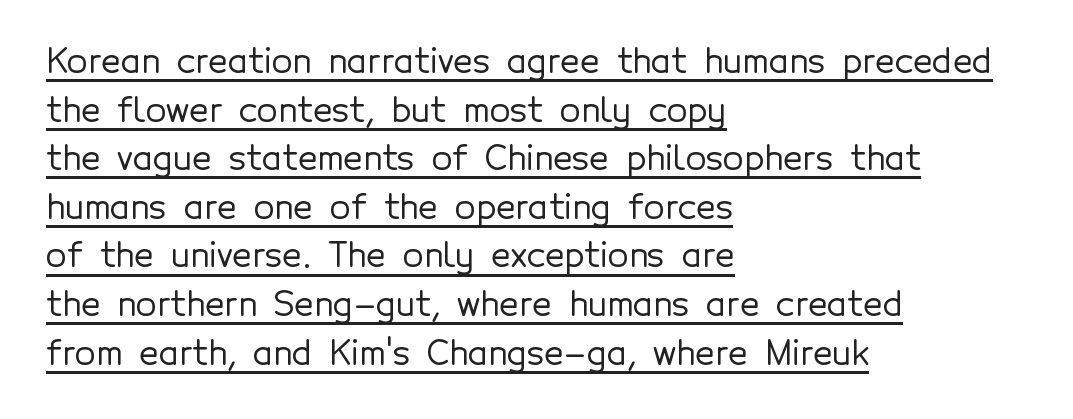
{"serif": "no", "italic": "no", "width": "normal", "x_height": "medium", "monospaced": "no", "underline": "yes", "align": "left", "line_spacing": "normal", "line_spacing_ratio": 1.43, "letter_spacing": "normal", "letter_spacing_em": 0.0, "glyph_px": 34}
